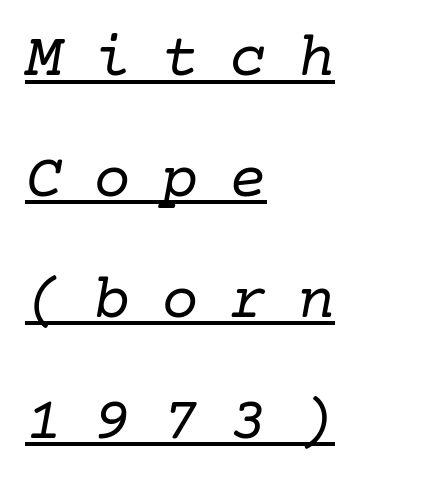
A typesetter would mark this as italic. The text block is weighted toward the left margin, trailing off unevenly rightward. Observe the serifs anchoring each vertical stroke in this sample. A great deal of white space separates one row of letters from the next. Counters stay open thanks to moderate or lighter strokes. Does extra space separate the letters? Yes, quite a lot of it.
